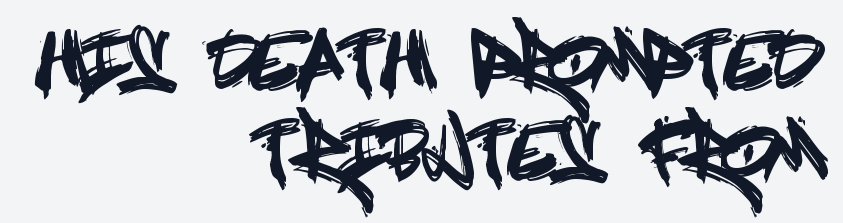
The image shows 77 px condensed sans-serif type; set right-aligned, line spacing 1.17x, normal letter spacing, not underlined; a large x-height.
